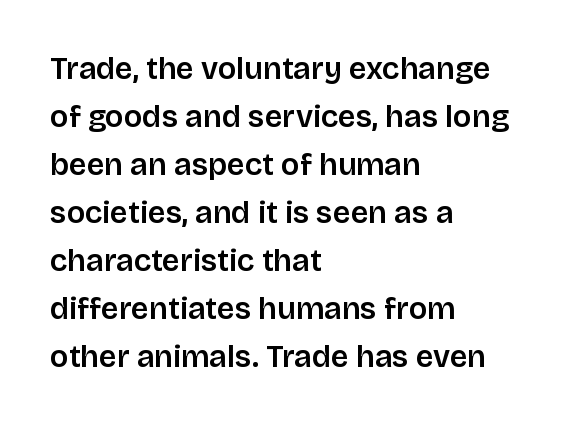
{"serif": "no", "italic": "no", "bold": "semi", "weight": "semibold", "width": "normal", "stroke_contrast": "low", "x_height": "large", "monospaced": "no", "underline": "no", "align": "left", "line_spacing": "normal", "line_spacing_ratio": 1.55, "letter_spacing": "normal", "letter_spacing_em": 0.0, "glyph_px": 31}
